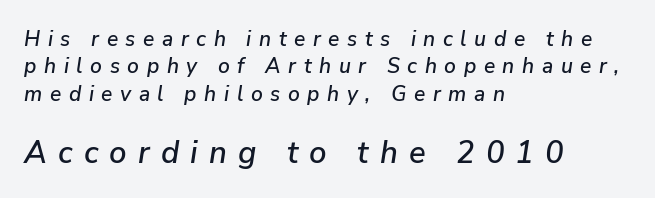
{"italic": "yes", "lean": "right", "slant_degrees": 9, "width": "normal", "stroke_contrast": "low", "x_height": "medium", "monospaced": "no", "underline": "no", "align": "left", "line_spacing": "normal", "line_spacing_ratio": 1.3, "letter_spacing": "wide", "letter_spacing_em": 0.36, "larger_block": "second", "size_ratio": 1.48, "glyph_px": 31}
